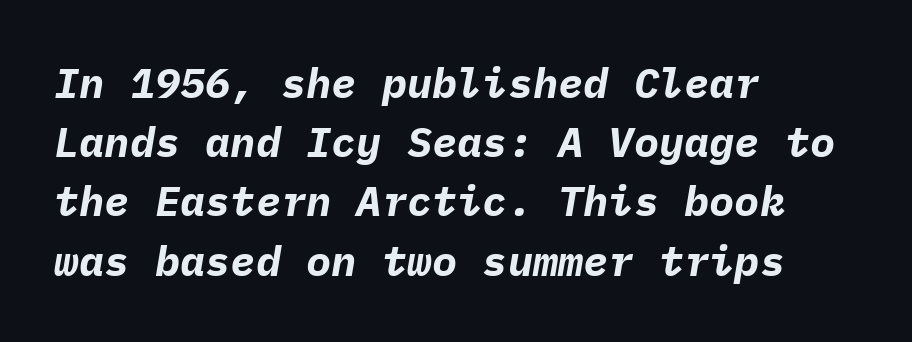
The image shows 42 px bold type, italic (leaning right), monospaced; set left-aligned, normal line spacing (1.41x), normal letter spacing, not underlined; low stroke contrast and a medium x-height.
